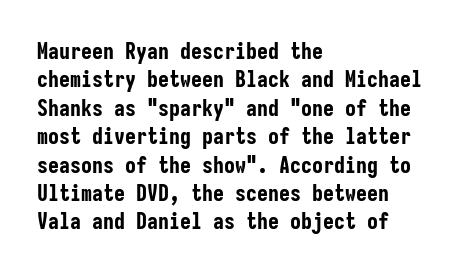
This is the regular roman posture of the typeface. The lines in this sample share a left origin and differ only in where they stop. Standard letterfit; no display-style spreading of the glyphs. Heavy-handed strokes throughout: this text is bold. The space directly below the letters is spotless.
